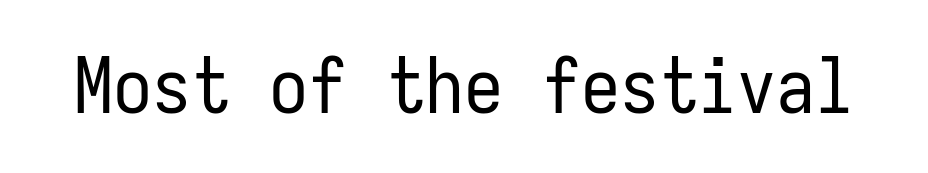
The image shows 78 px regular-weight, condensed sans-serif type, upright, monospaced; set normal letter spacing, not underlined; low stroke contrast and a medium x-height.
